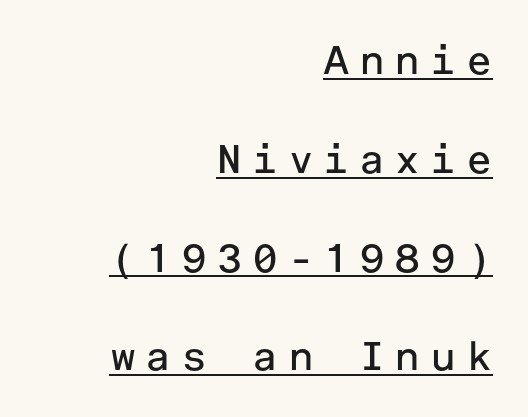
{"serif": "no", "italic": "no", "bold": "no", "weight": "regular", "width": "normal", "stroke_contrast": "low", "x_height": "medium", "underline": "yes", "align": "right", "line_spacing": "loose", "line_spacing_ratio": 2.47, "letter_spacing": "wide", "letter_spacing_em": 0.23, "glyph_px": 40}
